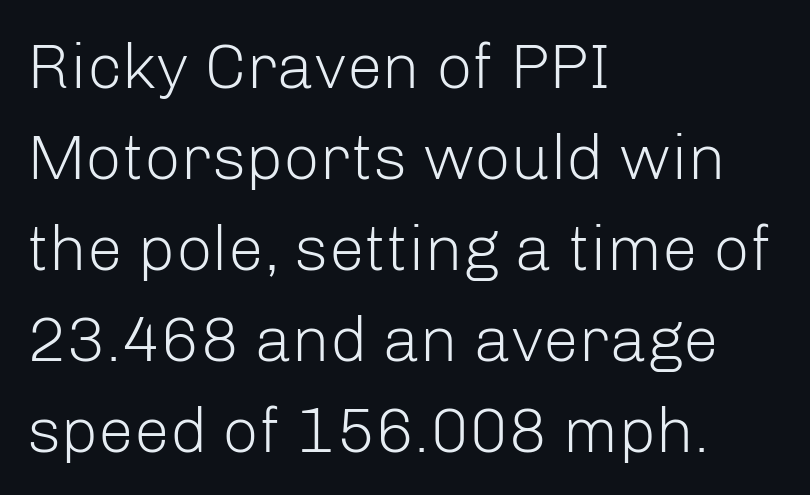
{"serif": "no", "italic": "no", "bold": "no", "weight": "light", "width": "normal", "stroke_contrast": "low", "x_height": "medium", "monospaced": "no", "underline": "no", "align": "left", "line_spacing": "normal", "line_spacing_ratio": 1.42, "letter_spacing": "normal", "letter_spacing_em": 0.0, "glyph_px": 64}
